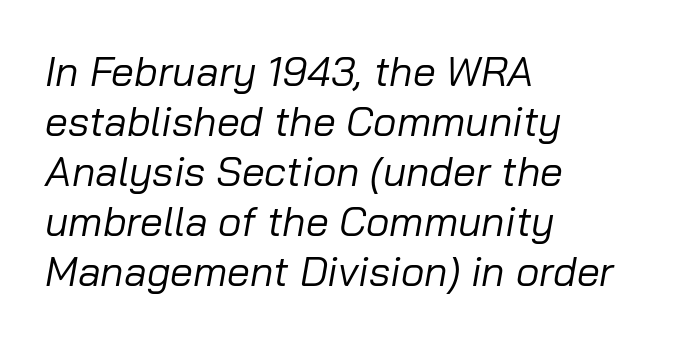
{"italic": "yes", "lean": "right", "slant_degrees": 10, "bold": "no", "weight": "regular", "width": "normal", "stroke_contrast": "low", "x_height": "medium", "monospaced": "no", "underline": "no", "align": "left", "line_spacing_ratio": 1.22, "letter_spacing": "normal", "letter_spacing_em": 0.0, "glyph_px": 41}
